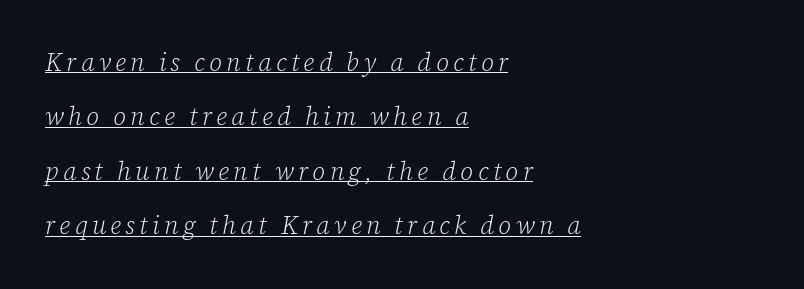
Looks like someone drew a line under every word here. Each new line begins a long way beneath the previous one. Casual observation: everything's shoved over to the left. Style check: oblique. Bold? No — there's no thickening of the strokes.
